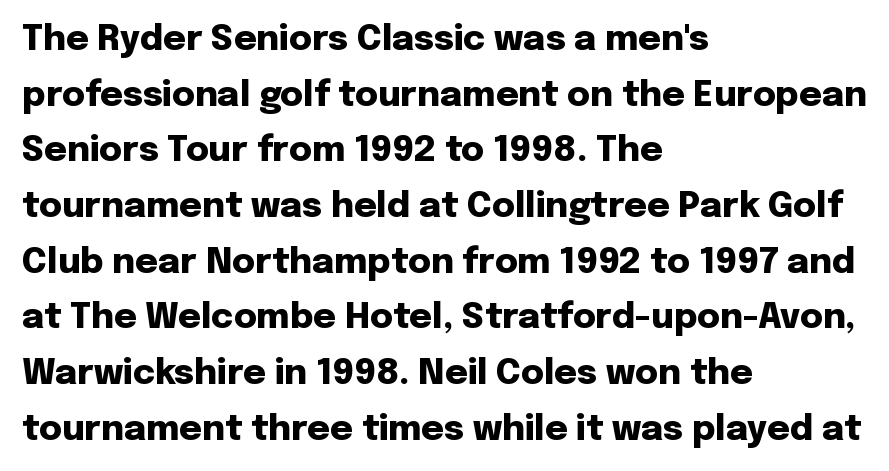
The image shows 35 px heavy sans-serif type, upright; set left-aligned, normal line spacing (1.59x), normal letter spacing, not underlined; low stroke contrast and a medium x-height.
